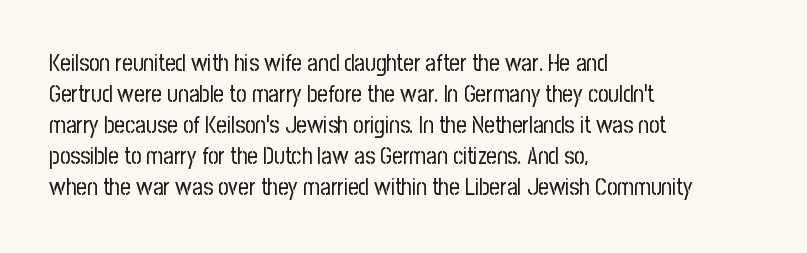
The image shows 23 px text type, upright; set left-aligned, normal line spacing (1.35x), normal letter spacing, not underlined.
